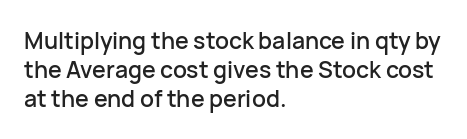
{"italic": "no", "underline": "no", "align": "left", "line_spacing": "normal", "line_spacing_ratio": 1.27, "letter_spacing": "normal", "letter_spacing_em": 0.0, "glyph_px": 23}
